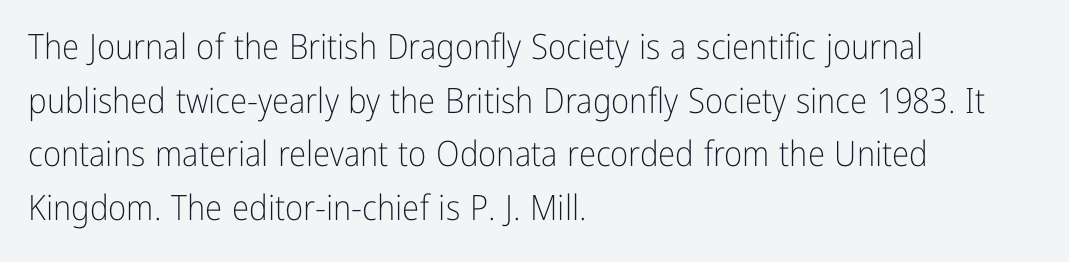
{"serif": "no", "italic": "no", "bold": "no", "weight": "light", "width": "condensed", "stroke_contrast": "low", "x_height": "medium", "monospaced": "no", "underline": "no", "align": "left", "line_spacing": "normal", "line_spacing_ratio": 1.53, "letter_spacing": "normal", "letter_spacing_em": 0.0, "glyph_px": 35}
